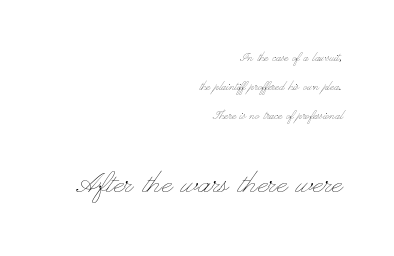
{"bold": "no", "weight": "thin", "width": "wide", "stroke_contrast": "low", "x_height": "small", "monospaced": "no", "underline": "no", "align": "right", "line_spacing": "loose", "line_spacing_ratio": 2.08, "letter_spacing": "normal", "letter_spacing_em": 0.0, "larger_block": "second", "size_ratio": 2.57, "glyph_px": 36}
